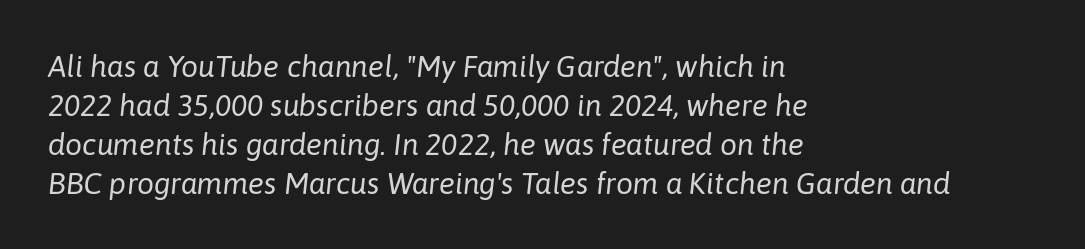
The image shows 30 px regular-weight type, italic (leaning right); set left-aligned, normal line spacing (1.3x), normal letter spacing, not underlined; low stroke contrast and a medium x-height.
